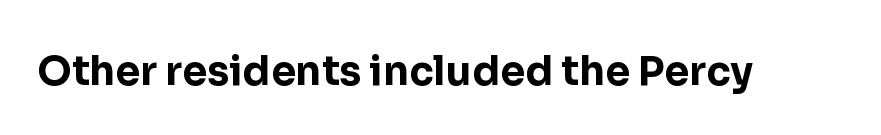
{"serif": "no", "italic": "no", "bold": "yes", "weight": "bold", "width": "normal", "stroke_contrast": "low", "x_height": "medium", "monospaced": "no", "underline": "no", "letter_spacing": "normal", "letter_spacing_em": 0.0, "glyph_px": 40}
